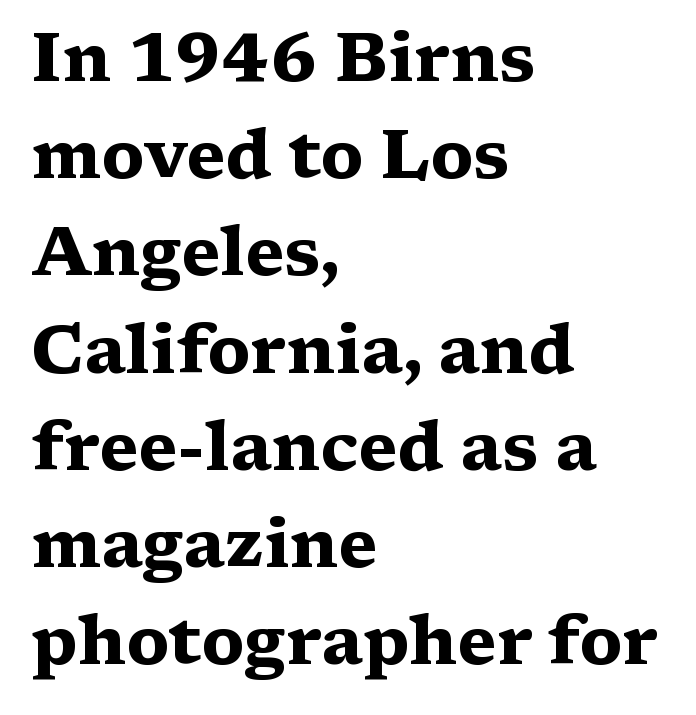
Nothing unusual about the tracking: characters are spaced as the font intends. The lines in this sample share a left origin and differ only in where they stop. Descenders hang freely into open space. Vertical strokes here are truly vertical. Is there much room between lines? A standard amount, neither cramped nor airy. Character widths vary here, with narrow letters taking less room than wide ones.
